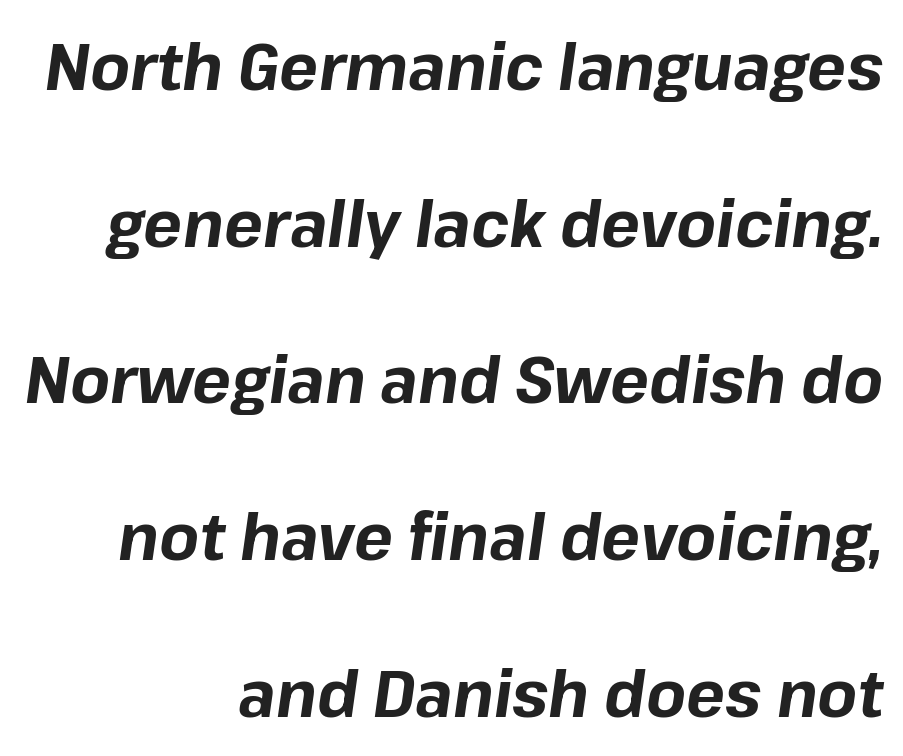
The image shows 65 px bold type, italic (leaning right); set right-aligned, loose line spacing (2.41x), normal letter spacing, not underlined; low stroke contrast and a medium x-height.
